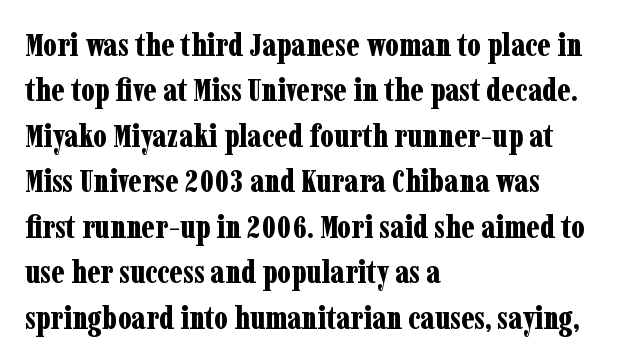
Varying glyph widths throughout — classic text-font behaviour. Underlining? Definitely not there. How heavy is the stroke? Heavy — this is a bold. Observe the ordinary spacing: letters are neighbours, not strangers. Type style note: has serifs.
